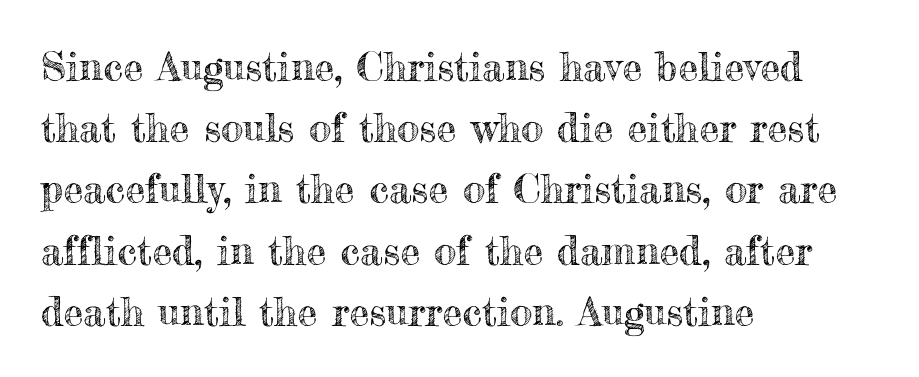
The image shows 40 px text type, upright; set left-aligned, normal line spacing (1.53x), normal letter spacing, not underlined; a small x-height.
